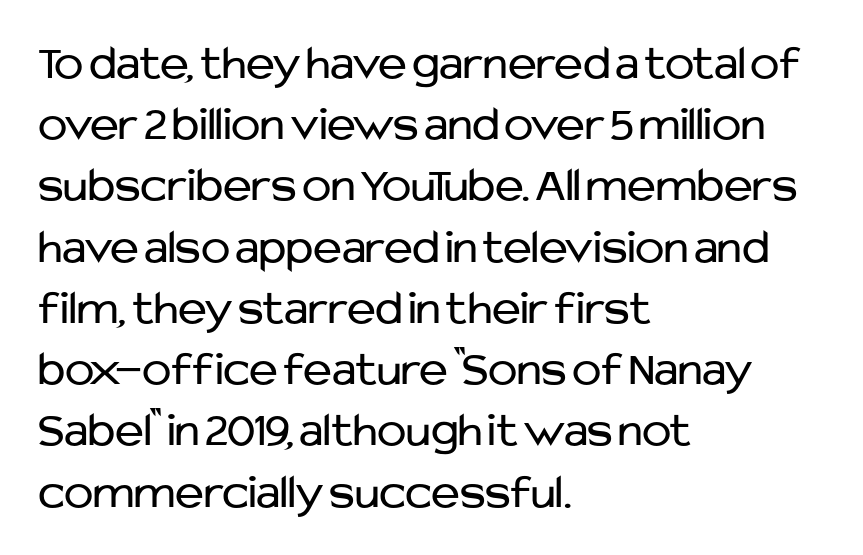
Q: Is the text bold? A: No.
Q: Is the text italic (slanted)? A: No, it is upright.
Q: Is the typeface a serif or a sans-serif typeface? A: Sans-serif.
Q: Is the text underlined? A: No.
Q: How is the paragraph aligned? A: Left-aligned.
Q: Is the spacing between letters normal or unusually wide? A: Normal.
Q: Is the spacing between lines tight, normal or loose? A: Normal.
Q: Width (condensed, normal, or wide)? A: Normal.
Q: Stroke contrast? A: Low.
Q: x-height? A: Medium.
Q: Monospaced? A: No.
